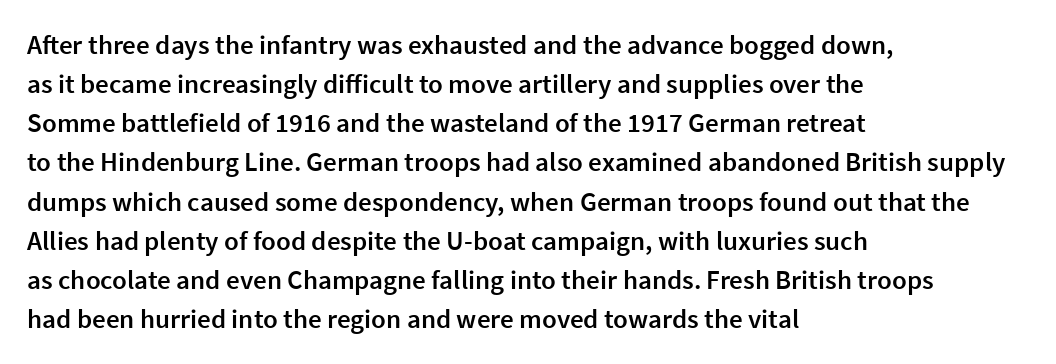
Q: Is the text bold? A: Semi-bold.
Q: Is the text italic (slanted)? A: No, it is upright.
Q: Is the text underlined? A: No.
Q: How is the paragraph aligned? A: Left-aligned.
Q: Is the spacing between letters normal or unusually wide? A: Normal.
Q: Is the spacing between lines tight, normal or loose? A: Normal.
